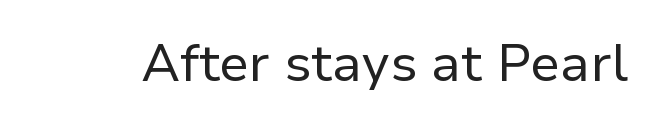
{"serif": "no", "italic": "no", "bold": "no", "weight": "regular", "width": "normal", "stroke_contrast": "low", "x_height": "medium", "monospaced": "no", "underline": "no", "letter_spacing": "normal", "letter_spacing_em": 0.0, "glyph_px": 52}
